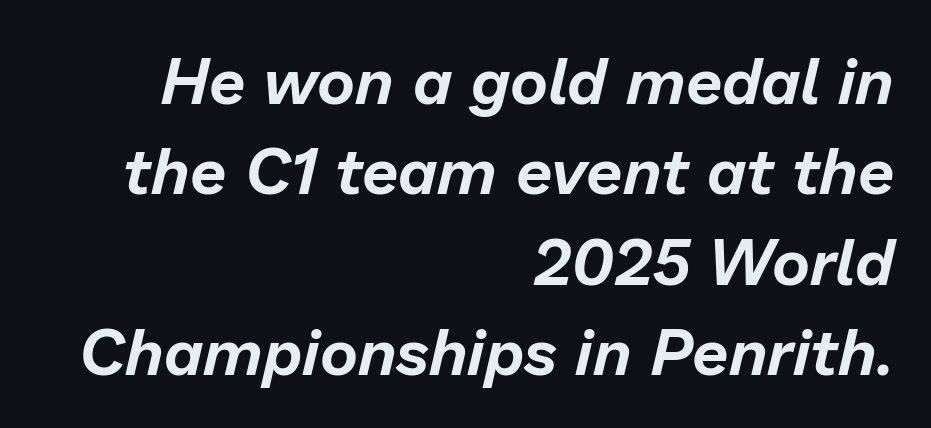
{"italic": "yes", "lean": "right", "slant_degrees": 13, "width": "normal", "stroke_contrast": "low", "x_height": "medium", "monospaced": "no", "underline": "no", "align": "right", "line_spacing": "normal", "line_spacing_ratio": 1.39, "letter_spacing": "normal", "letter_spacing_em": 0.0, "glyph_px": 65}
